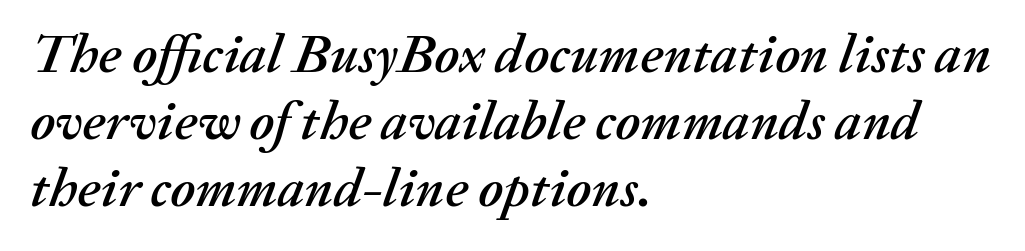
A bare baseline throughout the passage. The letters are slanted; this is an italic face. Honestly, the letter spacing is just normal — you wouldn't notice it. The letters advance in unequal steps, a hallmark of proportional type.
